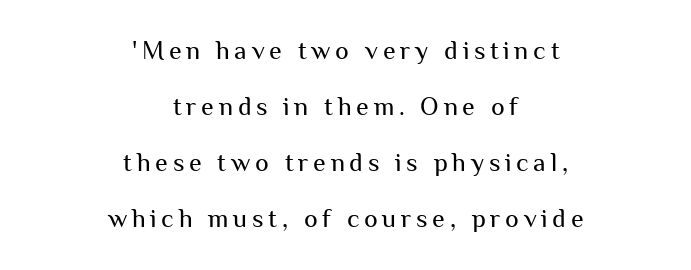
The image shows 26 px text type, upright; set centered, loose line spacing (2.16x), not underlined.
